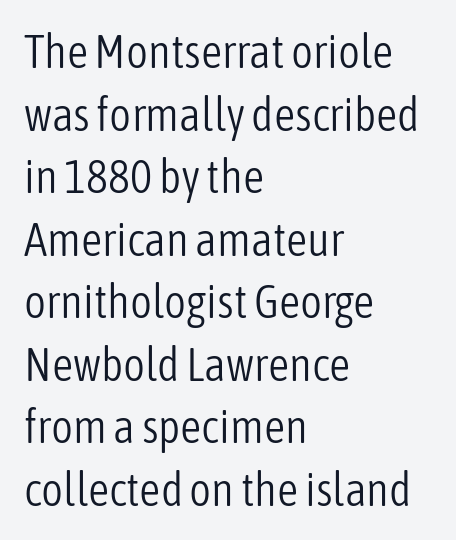
{"serif": "no", "italic": "no", "bold": "no", "weight": "light", "width": "condensed", "stroke_contrast": "low", "x_height": "medium", "monospaced": "no", "underline": "no", "align": "left", "line_spacing": "normal", "line_spacing_ratio": 1.33, "letter_spacing": "normal", "letter_spacing_em": 0.0, "glyph_px": 47}
